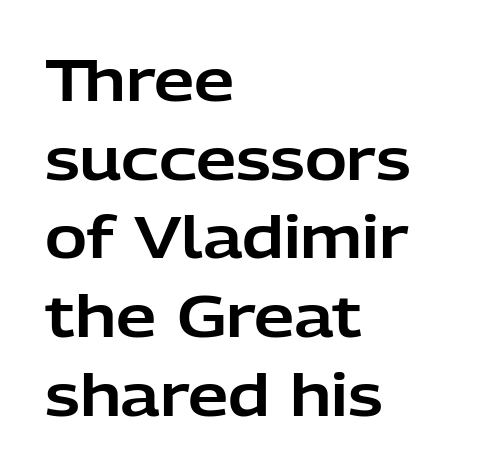
The image shows 57 px sans-serif type, upright; set left-aligned, normal line spacing (1.38x), normal letter spacing, not underlined; low stroke contrast and a medium x-height.
